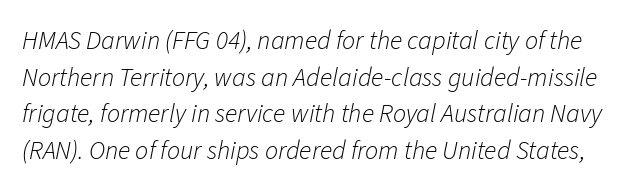
Compared with typical body copy, the letter spacing here is the same. Rows of type keep a routine distance in the vertical direction. Descender tails drop into unmarked territory. This is oblique type, the kind used for emphasis or titles. Caption: face not bold, strokes unweighted.
